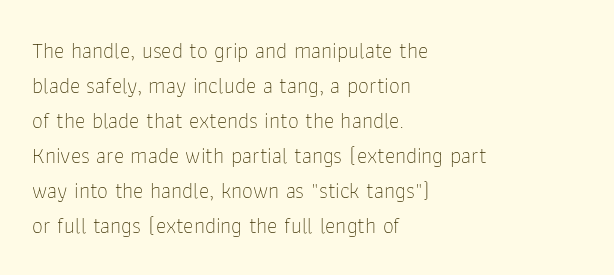
Q: Is the text bold? A: No.
Q: Is the text italic (slanted)? A: No, it is upright.
Q: Is the text underlined? A: No.
Q: How is the paragraph aligned? A: Left-aligned.
Q: Is the spacing between letters normal or unusually wide? A: Normal.
Q: Is the spacing between lines tight, normal or loose? A: Normal.
